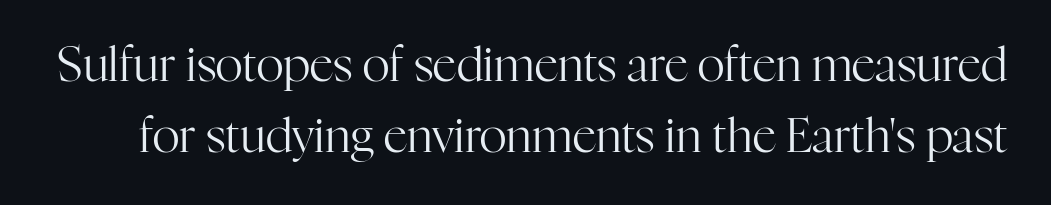
The image shows 47 px regular-weight serif type, upright; set normal line spacing (1.51x), normal letter spacing, not underlined; high stroke contrast and a medium x-height.
